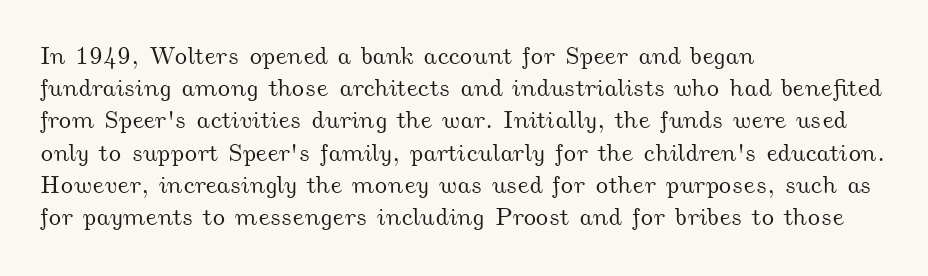
{"underline": "no", "align": "left", "line_spacing": "normal", "line_spacing_ratio": 1.29, "letter_spacing": "normal", "letter_spacing_em": 0.0, "glyph_px": 25}
